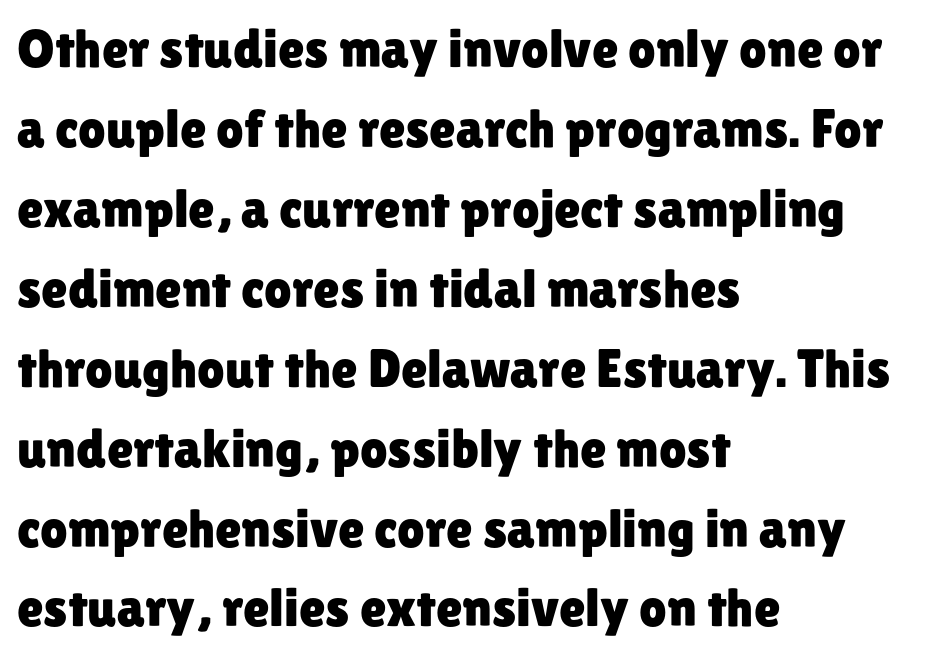
The image shows 54 px sans-serif type, upright; set left-aligned, normal line spacing (1.48x), normal letter spacing, not underlined; low stroke contrast and a medium x-height.
